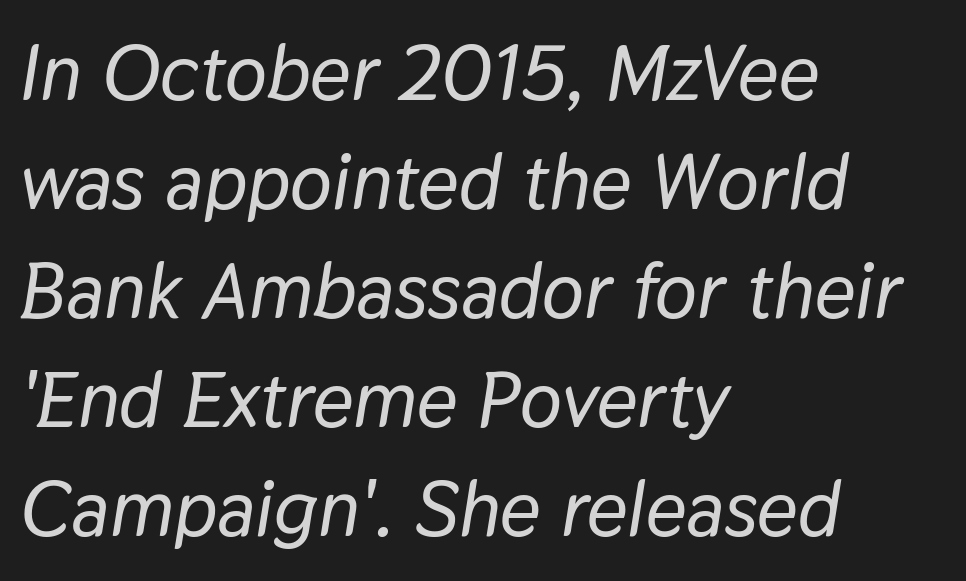
Spacing verdict: proportional, widths tailored to each character. The type is set solid horizontally, with unmodified tracking. Layout note: lines flush left. Is the type slanted? Yes — the strokes lean at a clear angle.
